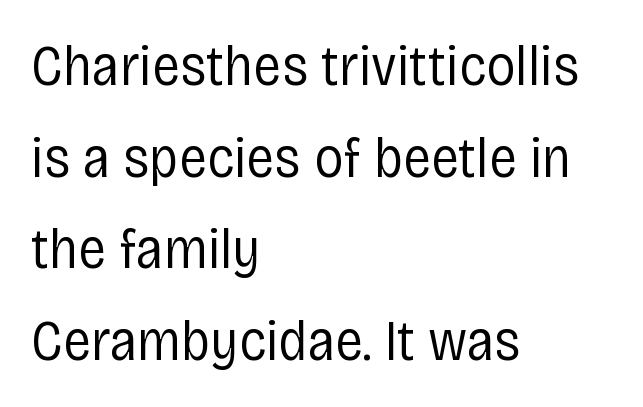
The image shows 58 px regular-weight, condensed sans-serif type, upright; set left-aligned, normal line spacing (1.58x), normal letter spacing, not underlined; low stroke contrast and a large x-height.
